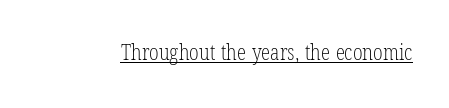
Italic: no, the glyphs are upright roman. You can see a thin bar hugging the bottom of the glyphs. Nothing heavy about these letters — not bold at all. Look at the tracking — it's just the regular setting, nothing added.
